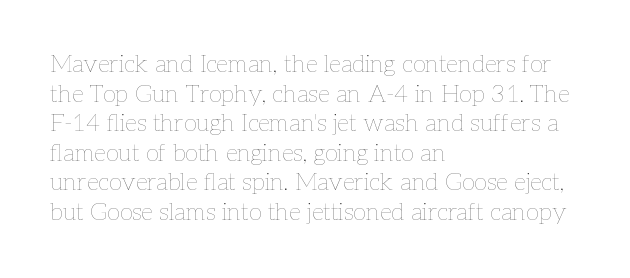
Words appear dense and cohesive because spacing is normal. Stem width sits at or under what a default text font uses. Honestly, there is no underline to notice here at all. The lettering stays uniformly vertical, giving the passage a roman look.
